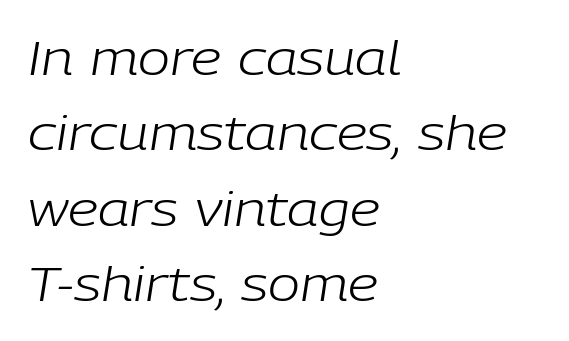
The image shows 48 px light type, italic (leaning right); set left-aligned, normal line spacing (1.57x), normal letter spacing, not underlined; low stroke contrast and a medium x-height.
